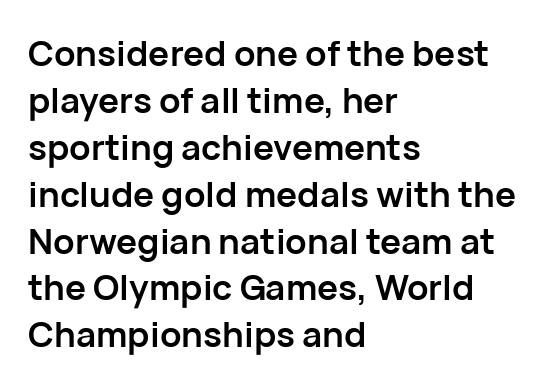
Does the weight exceed regular? Yes, all the way to bold. Each word holds together tightly as a unit, with standard inter-letter gaps. Style check: upright. What's the leading like? Ordinary, nothing unusual. The passage shown is typed in a proportional face where columns would drift. Are there feet on the stems? There aren't — it's a sans.
